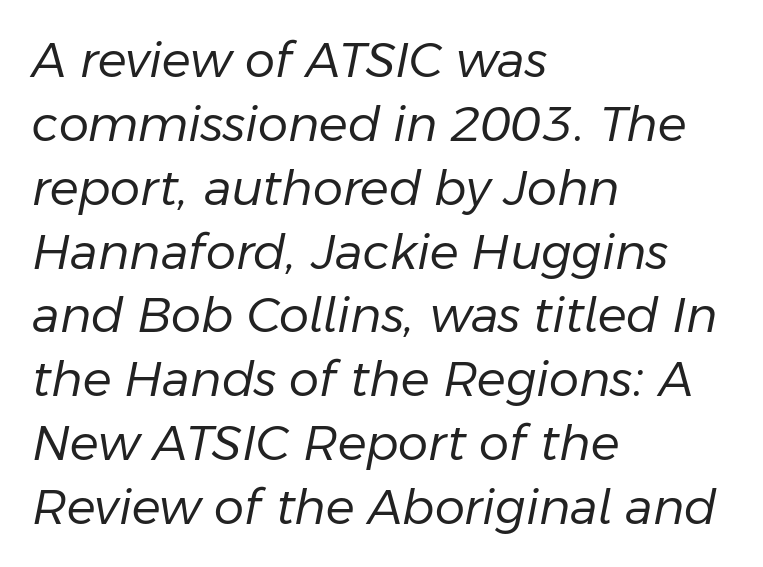
Q: Is the text bold? A: No.
Q: Is the text italic (slanted)? A: Yes, it leans right by about 11 degrees.
Q: Is the text underlined? A: No.
Q: How is the paragraph aligned? A: Left-aligned.
Q: Is the spacing between letters normal or unusually wide? A: Normal.
Q: Is the spacing between lines tight, normal or loose? A: Normal.
Q: Width (condensed, normal, or wide)? A: Normal.
Q: Stroke contrast? A: Low.
Q: x-height? A: Medium.
Q: Monospaced? A: No.
